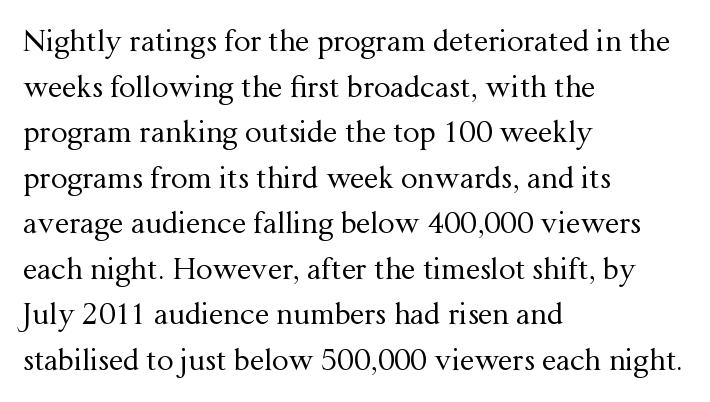
Q: Is the text bold? A: No.
Q: Is the text italic (slanted)? A: No, it is upright.
Q: Is the typeface a serif or a sans-serif typeface? A: Serif.
Q: Is the text underlined? A: No.
Q: How is the paragraph aligned? A: Left-aligned.
Q: Is the spacing between letters normal or unusually wide? A: Normal.
Q: Is the spacing between lines tight, normal or loose? A: Normal.
Q: Width (condensed, normal, or wide)? A: Normal.
Q: Stroke contrast? A: Medium.
Q: x-height? A: Medium.
Q: Monospaced? A: No.
